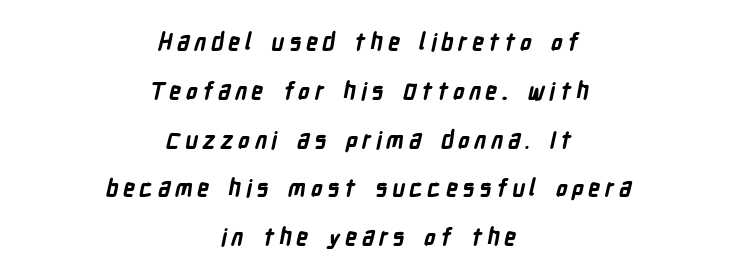
Q: Is the text bold? A: Yes.
Q: Is the text underlined? A: No.
Q: How is the paragraph aligned? A: Centered.
Q: Is the spacing between letters normal or unusually wide? A: Unusually wide.
Q: Is the spacing between lines tight, normal or loose? A: Loose.
